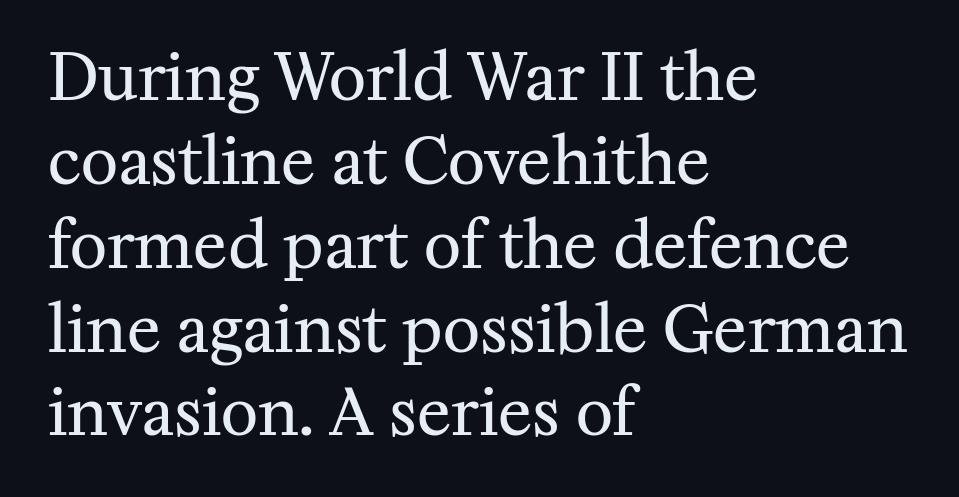
These lines are rendered in a variable-pitch font. Ink coverage per letter is moderate at most. The space beneath each line is pristine and unruled. The glyphs in this specimen are seriffed. What's the leading like? Ordinary, nothing unusual. Do the letters lean? They stand straight.
